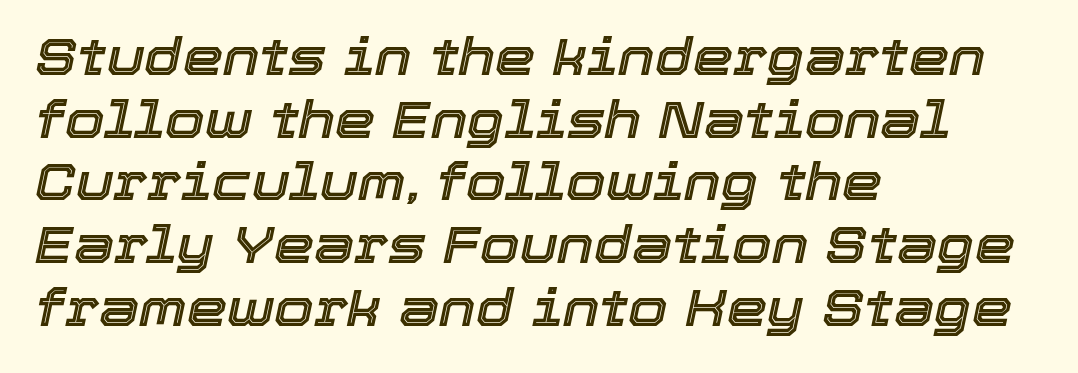
The image shows 51 px text type, italic (leaning right); set left-aligned, line spacing 1.23x, normal letter spacing, not underlined; a medium x-height.
